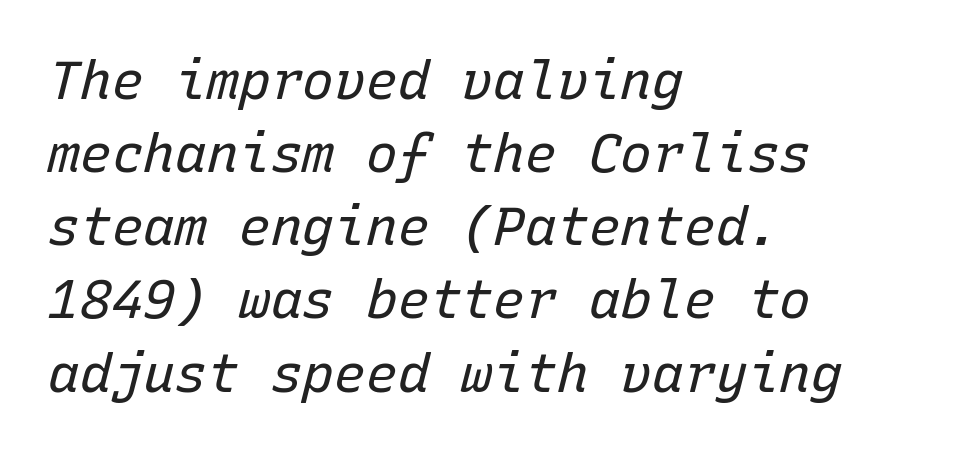
Is the block centered? No — it sits flush against the left margin. Unmarked baselines from the first word to the last. Slanted lettering throughout. Unbolded letterforms with no extra heft. A typesetter would call this zero additional tracking. These lines sit exactly where default settings would place them.
